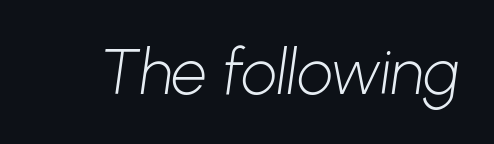
Heft: none added — not bold. Each letter keeps its own natural width here, so spacing adapts to shape. Nothing unusual about the tracking: characters are spaced as the font intends. Typographically, this falls in the sans-serif category. Rule under the text: the space is simply empty.
